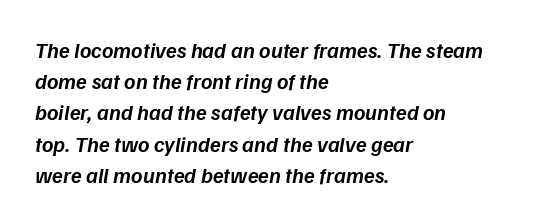
Quick note: underline off. In terms of letterspacing, this is plain default setting. Successive baselines arrive at the customary interval. Emphasis by weight is partial: semibold.
